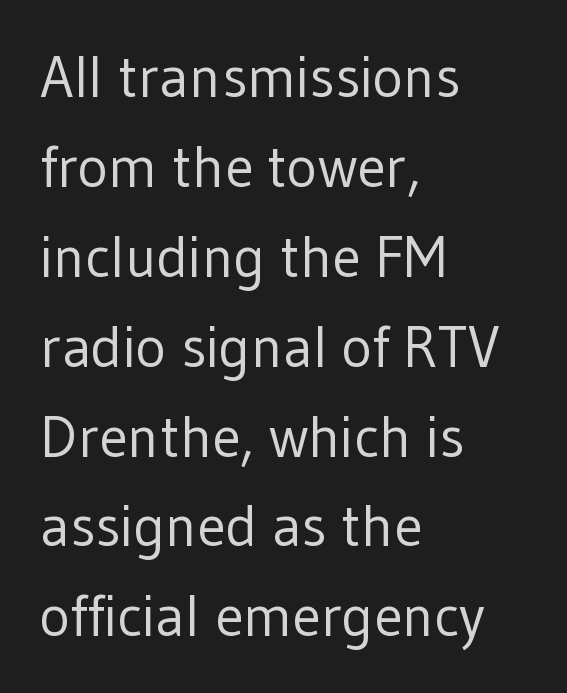
The image shows 58 px regular-weight sans-serif type, upright; set left-aligned, normal line spacing (1.55x), normal letter spacing, not underlined; low stroke contrast and a medium x-height.
